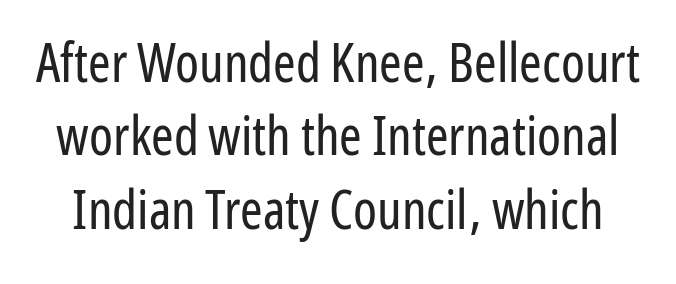
A clean baseline with only descenders dipping below it. The typeface chosen for these lines omits serifs. A roman cut, with each character standing at attention. A quiet, ordinary-to-light weight characterises the typeface. Rows of type keep a routine distance in the vertical direction.
